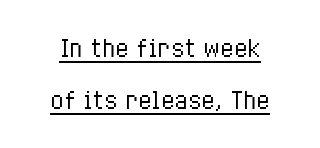
Q: Is the text bold? A: No.
Q: Is the text italic (slanted)? A: No, it is upright.
Q: Is the text underlined? A: Yes.
Q: Is the spacing between letters normal or unusually wide? A: Normal.
Q: Is the spacing between lines tight, normal or loose? A: Loose.
